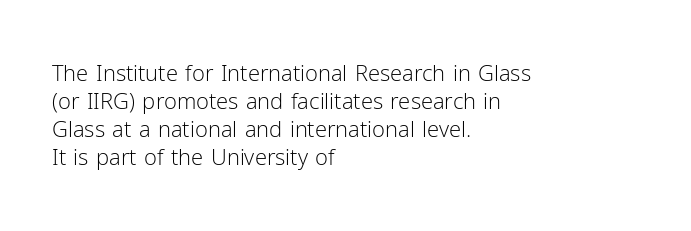
{"italic": "no", "bold": "no", "underline": "no", "align": "left", "line_spacing": "normal", "line_spacing_ratio": 1.27, "letter_spacing": "normal", "letter_spacing_em": 0.0, "glyph_px": 22}
